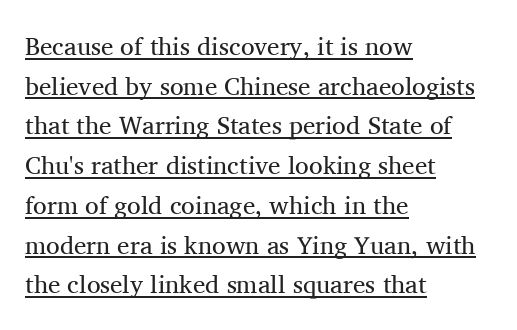
{"italic": "no", "bold": "no", "underline": "yes", "align": "left", "line_spacing": "normal", "line_spacing_ratio": 1.59, "letter_spacing": "normal", "letter_spacing_em": 0.0, "glyph_px": 25}
